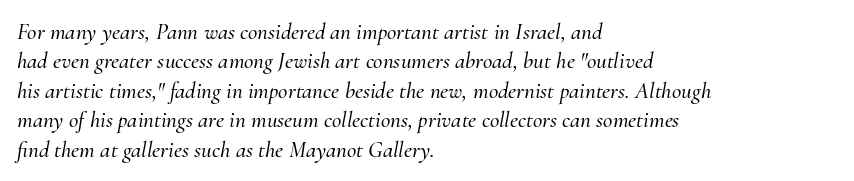
The image shows 23 px text type, italic (leaning right); set left-aligned, normal line spacing (1.28x), normal letter spacing, not underlined.
